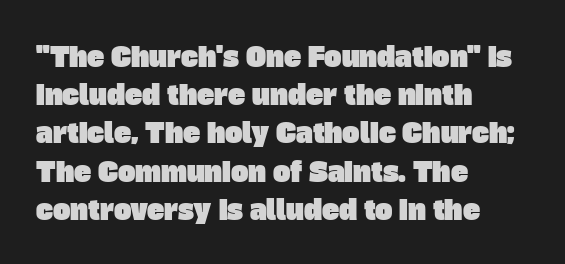
Q: Is the text underlined? A: No.
Q: How is the paragraph aligned? A: Left-aligned.
Q: Is the spacing between letters normal or unusually wide? A: Normal.
Q: Is the spacing between lines tight, normal or loose? A: Normal.
